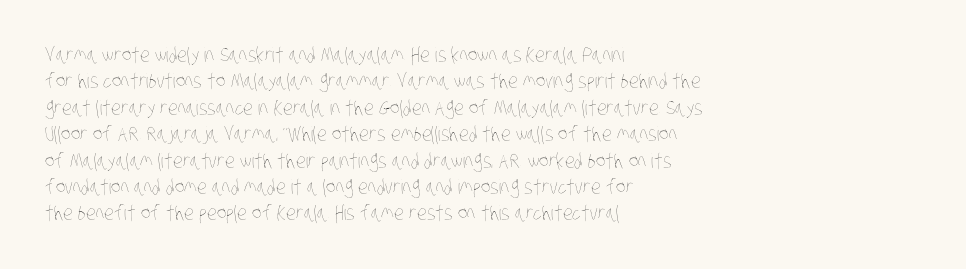
Q: Is the text bold? A: No.
Q: Is the text underlined? A: No.
Q: How is the paragraph aligned? A: Left-aligned.
Q: Is the spacing between letters normal or unusually wide? A: Normal.
Q: Is the spacing between lines tight, normal or loose? A: Normal.
